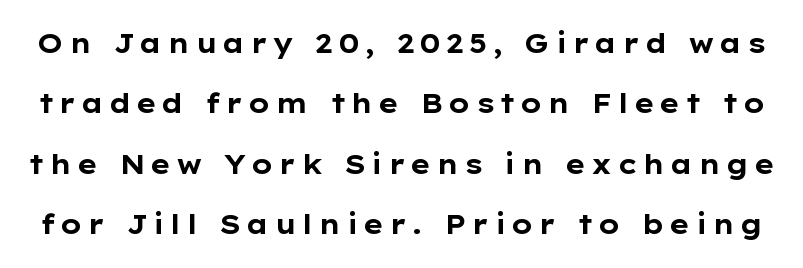
The image shows 27 px bold type, upright; set loose line spacing (2.24x), not underlined.
